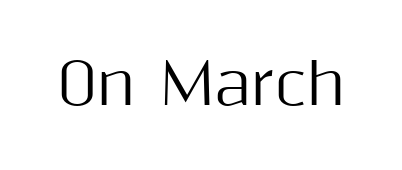
{"serif": "no", "italic": "no", "width": "normal", "stroke_contrast": "medium", "x_height": "medium", "monospaced": "no", "underline": "no", "letter_spacing": "normal", "letter_spacing_em": 0.0, "glyph_px": 57}
